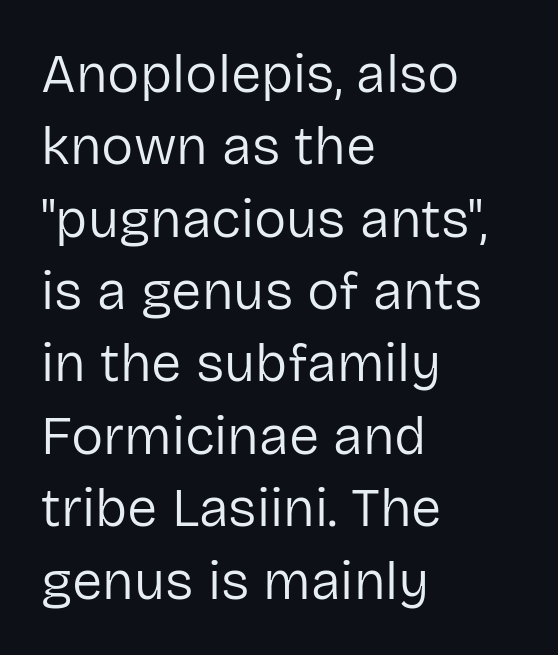
The image shows 54 px regular-weight sans-serif type, upright; set left-aligned, normal line spacing (1.34x), normal letter spacing, not underlined; low stroke contrast and a medium x-height.
